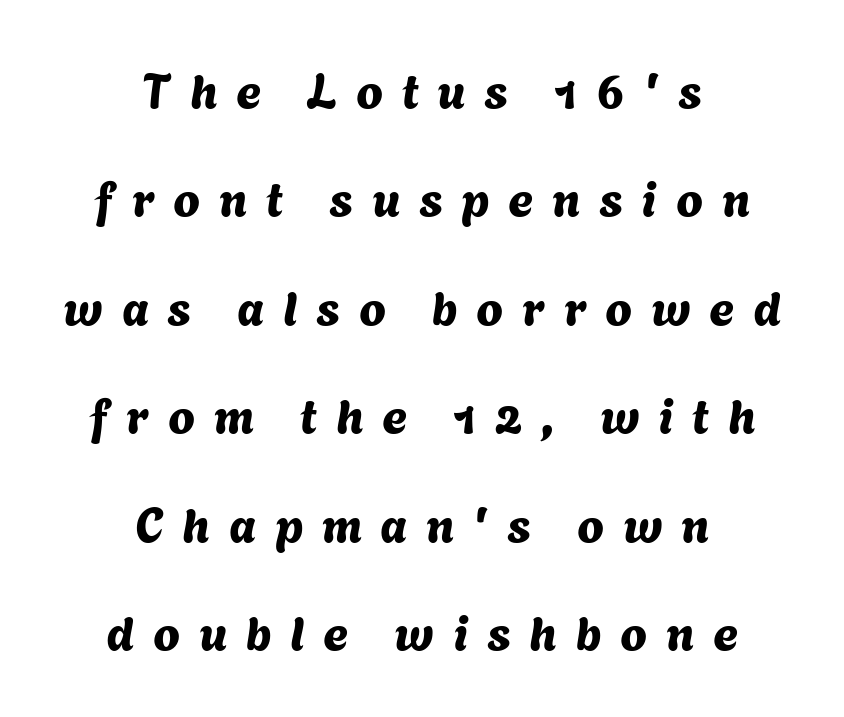
Q: Is the typeface a serif or a sans-serif typeface? A: Sans-serif.
Q: Is the text underlined? A: No.
Q: How is the paragraph aligned? A: Centered.
Q: Is the spacing between letters normal or unusually wide? A: Unusually wide.
Q: Is the spacing between lines tight, normal or loose? A: Loose.
Q: Width (condensed, normal, or wide)? A: Normal.
Q: Stroke contrast? A: Medium.
Q: x-height? A: Medium.
Q: Monospaced? A: No.
